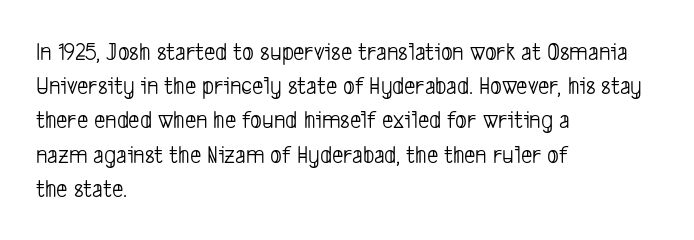
The image shows 25 px text type; set left-aligned, normal line spacing (1.37x), normal letter spacing, not underlined.
